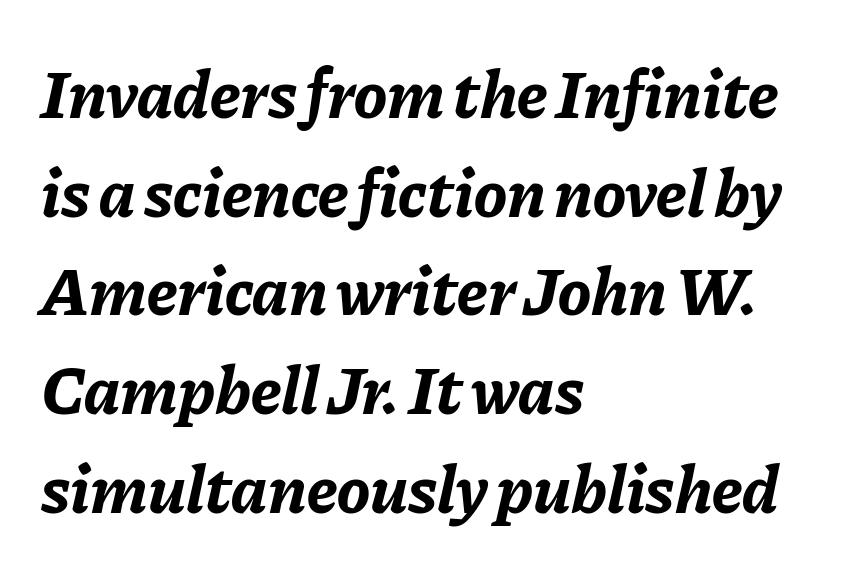
Reading down the column, the eye jumps a familiar distance to each next line. Would a proofreader flag this as italicized? Yes. The passage shown is typed in a proportional face where columns would drift. The paragraph shown leans on its left margin.
